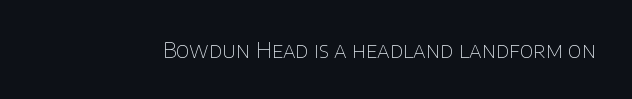
The passage shown is not underscored anywhere. The font's upright variant was chosen for this text. Stems here are at most as thick as an everyday book face. Observe the ordinary spacing: letters are neighbours, not strangers.
